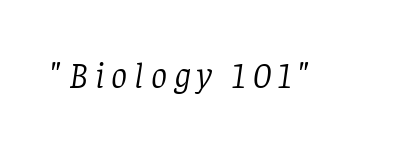
{"serif": "yes", "italic": "yes", "lean": "right", "slant_degrees": 8, "bold": "no", "weight": "light", "width": "normal", "stroke_contrast": "low", "x_height": "large", "monospaced": "no", "underline": "no", "glyph_px": 36}
